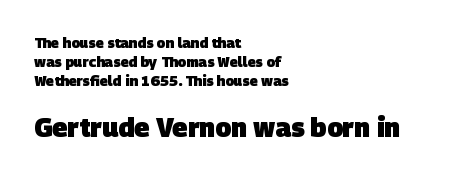
Q: Is the text bold? A: Yes.
Q: Is the text underlined? A: No.
Q: How is the paragraph aligned? A: Left-aligned.
Q: Is the spacing between letters normal or unusually wide? A: Normal.
Q: Is the spacing between lines tight, normal or loose? A: Normal.
Q: Which block of text is set in a larger size, the first (top) or the second (bottom)? A: The second (bottom) one.
